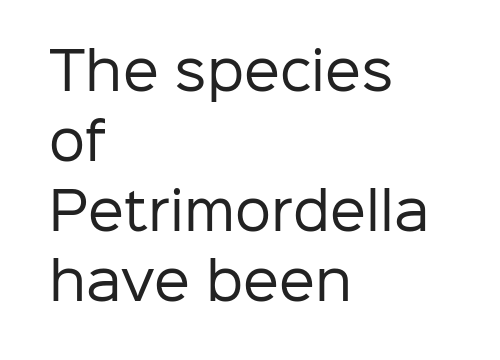
The image shows 51 px regular-weight sans-serif type, upright; set left-aligned, normal line spacing (1.37x), normal letter spacing, not underlined; low stroke contrast and a medium x-height.
